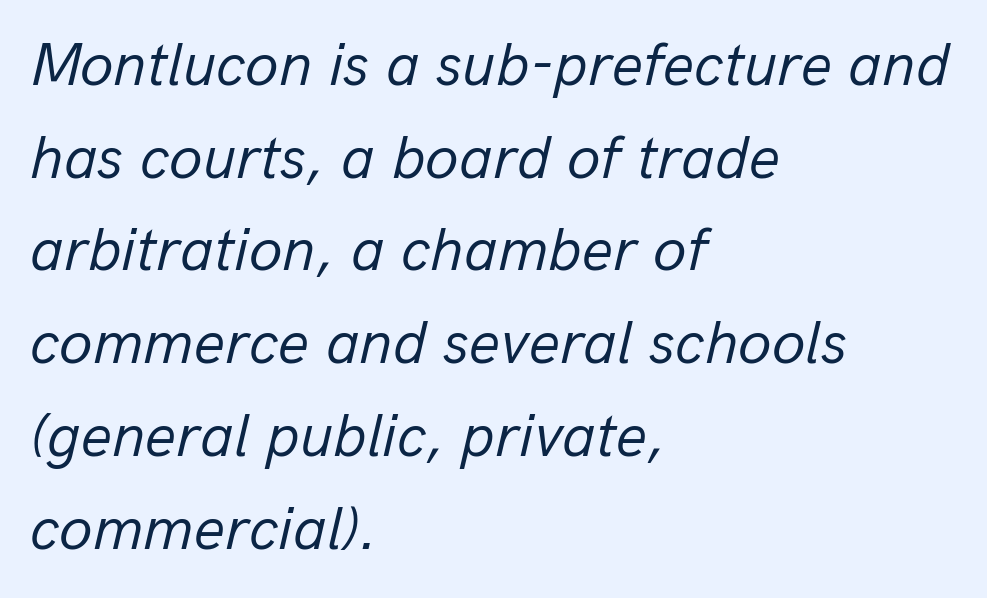
{"italic": "yes", "lean": "right", "slant_degrees": 13, "bold": "no", "weight": "regular", "width": "normal", "stroke_contrast": "low", "x_height": "medium", "monospaced": "no", "underline": "no", "align": "left", "line_spacing": "normal", "line_spacing_ratio": 1.52, "letter_spacing": "normal", "letter_spacing_em": 0.0, "glyph_px": 61}
